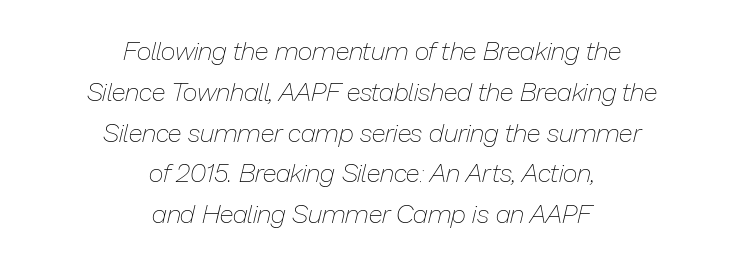
The image shows 26 px text type, italic (leaning right); set centered, normal line spacing (1.57x), normal letter spacing, not underlined.
